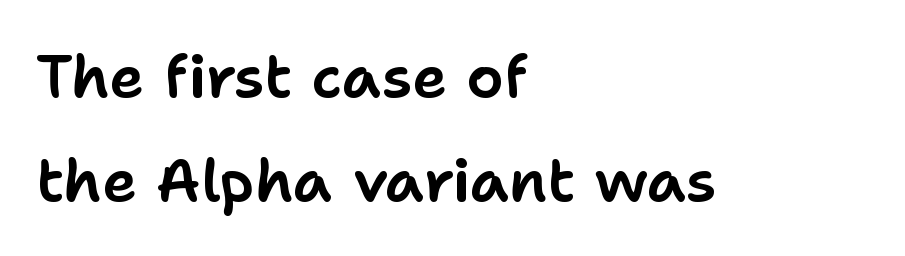
One-word summary of the alignment: left. Vertical strokes here are truly vertical. Honestly, there is no underline to notice here at all. Proportional: the letters do not fall into vertical columns.
